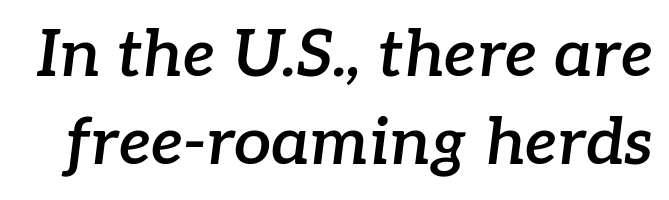
Think of a printed novel: that variable character pitch is what you see here. The passage shown leans; its letterforms are oblique. Stroke terminals: seriffed. No extra tracking has been applied to these lines.
